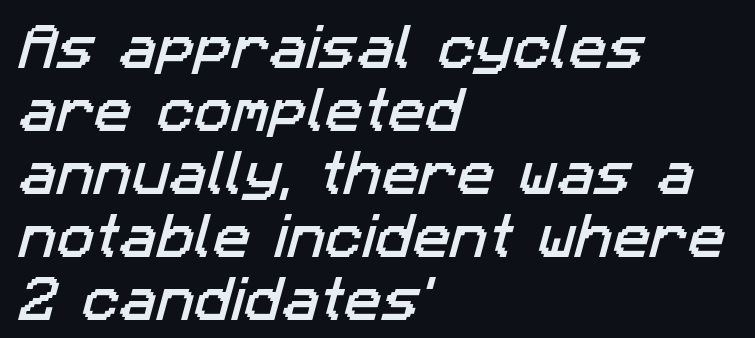
Words float on clear page, feet unadorned. Students, observe: this is what conventionally led text looks like. Compared with typical body copy, the letter spacing here is the same. Character widths vary here, with narrow letters taking less room than wide ones. This rendering uses left alignment, leaving the right contour irregular.
